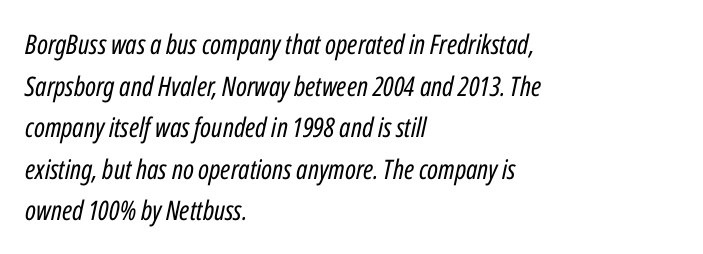
The image shows 27 px text type, italic (leaning right); set left-aligned, normal line spacing (1.54x), normal letter spacing, not underlined.
